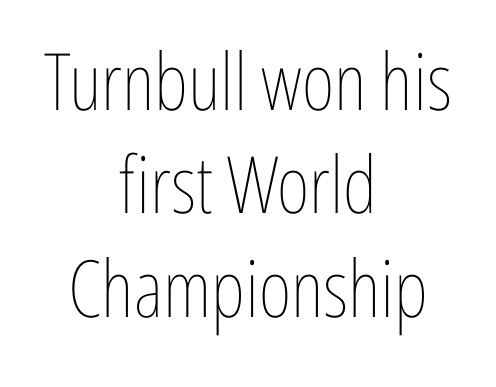
Honestly, there is no underline to notice here at all. Standard letterfit; no display-style spreading of the glyphs. One glance says typical: line gaps are just what's usual. Think standard paragraph weight, or any step lighter than that. Posture: straight, roman, zero tilt.
